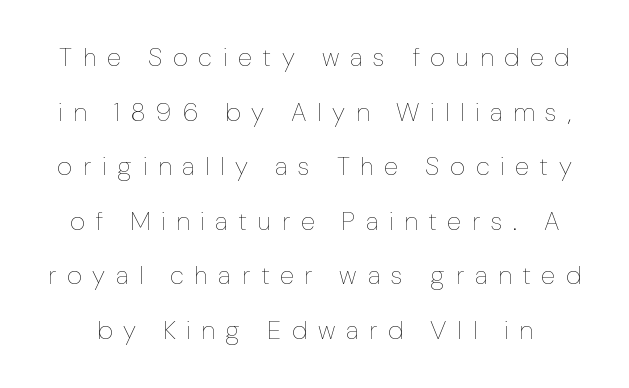
{"italic": "no", "bold": "no", "underline": "no", "line_spacing": "loose", "line_spacing_ratio": 2.1, "letter_spacing": "wide", "letter_spacing_em": 0.41, "glyph_px": 26}
